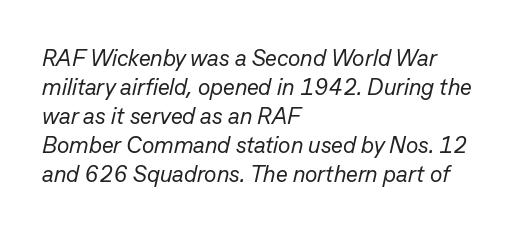
{"italic": "yes", "lean": "right", "slant_degrees": 13, "bold": "no", "underline": "no", "align": "left", "line_spacing": "normal", "line_spacing_ratio": 1.26, "letter_spacing": "normal", "letter_spacing_em": 0.0, "glyph_px": 23}
